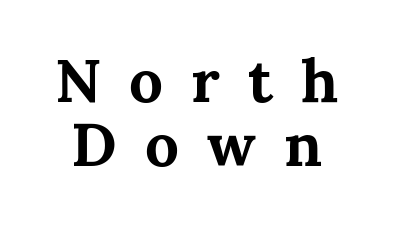
Check under the words: just untouched page. Serifs: yes, visible at the terminals of the letterforms. This is heavy type, rendered in bold. Here the designer chose a conventional face with non-uniform glyph widths.
